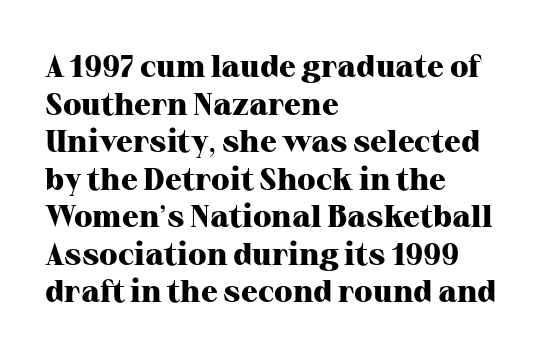
The face used here is proportionally spaced, like ordinary book or web type. Descenders are the only things crossing below the line. This is serif lettering, the kind often seen in printed books. Nobody touched the tracking dial on this one. This is the regular roman posture of the typeface.
